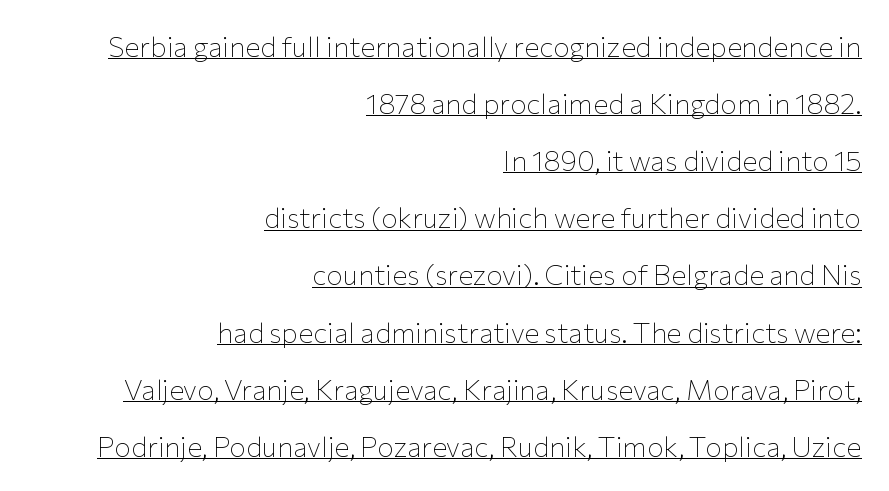
{"serif": "no", "italic": "no", "bold": "no", "weight": "thin", "width": "normal", "stroke_contrast": "low", "x_height": "medium", "monospaced": "no", "underline": "yes", "align": "right", "line_spacing": "loose", "line_spacing_ratio": 2.04, "letter_spacing": "normal", "letter_spacing_em": 0.0, "glyph_px": 28}
